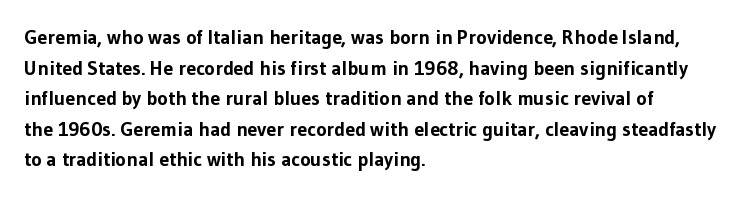
Underlining? Definitely not there. The paragraph has a hard left edge and a soft right edge. A typesetter would mark this as roman, not italic. What weight is shown? A full bold with thick strokes.
